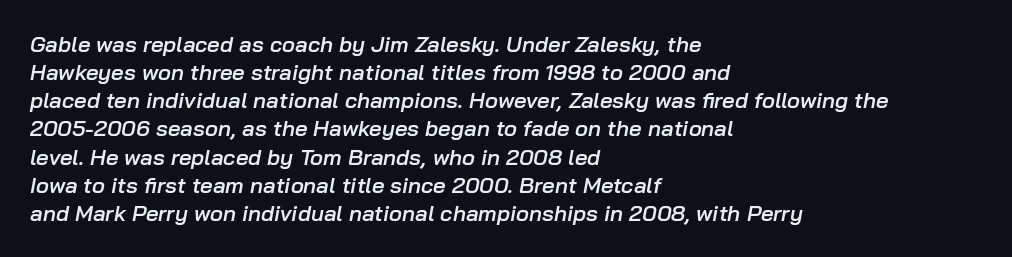
{"italic": "yes", "lean": "right", "slant_degrees": 10, "bold": "semi", "underline": "no", "align": "left", "line_spacing": "normal", "line_spacing_ratio": 1.28, "letter_spacing": "normal", "letter_spacing_em": 0.0, "glyph_px": 22}
